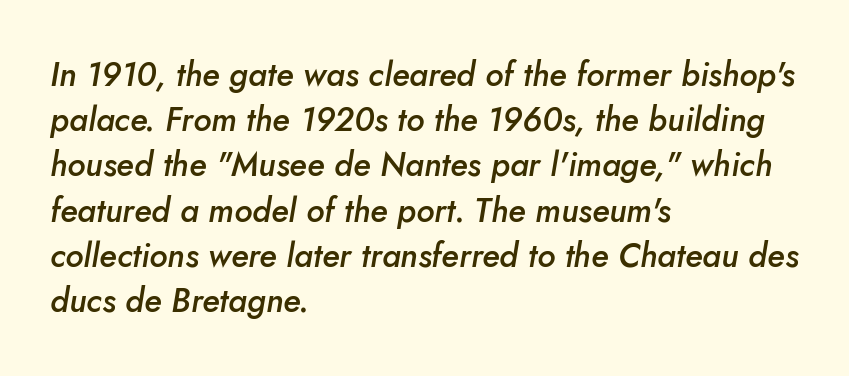
The rows are spaced the way most documents space them. The passage shown leans; its letterforms are oblique. The rendering uses natural spacing where letterforms have individual widths. The sample has been set in demibold, a notch under bold. Clear beneath every line of the passage. These lines are set flush left with a ragged right edge.
